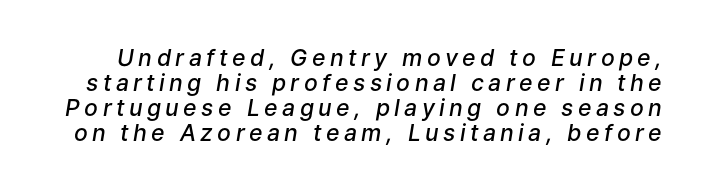
The image shows 23 px text type, italic (leaning right); set tight line spacing (1.08x), not underlined.
